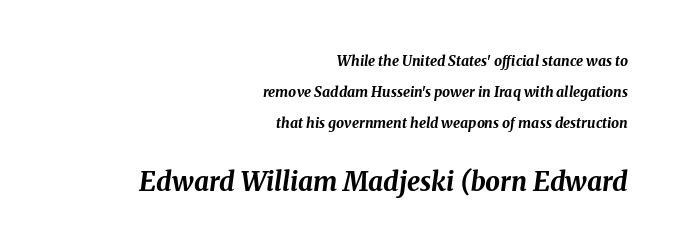
The image shows 26 px bold type, italic (leaning right); set right-aligned, loose line spacing (2.2x), normal letter spacing, not underlined; the second (bottom) block is 1.86x larger.
